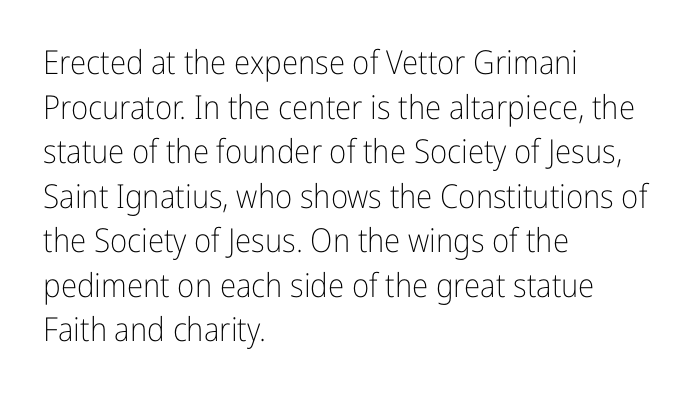
The image shows 33 px light, condensed sans-serif type, upright; set left-aligned, normal line spacing (1.35x), normal letter spacing, not underlined; low stroke contrast and a medium x-height.
